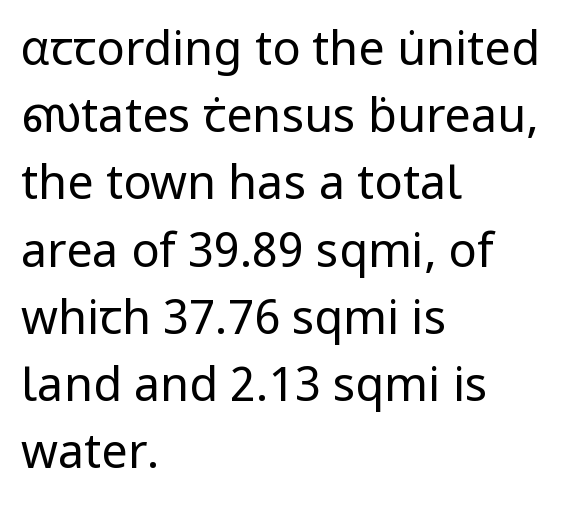
The image shows 47 px regular-weight sans-serif type, upright; set left-aligned, normal line spacing (1.43x), normal letter spacing, not underlined; low stroke contrast and a medium x-height.
